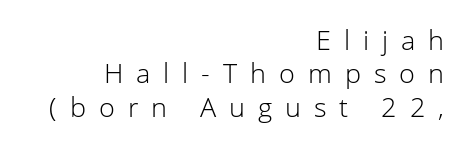
Q: Is the text bold? A: No.
Q: Is the text italic (slanted)? A: No, it is upright.
Q: Is the text underlined? A: No.
Q: How is the paragraph aligned? A: Right-aligned.
Q: Is the spacing between letters normal or unusually wide? A: Unusually wide.
